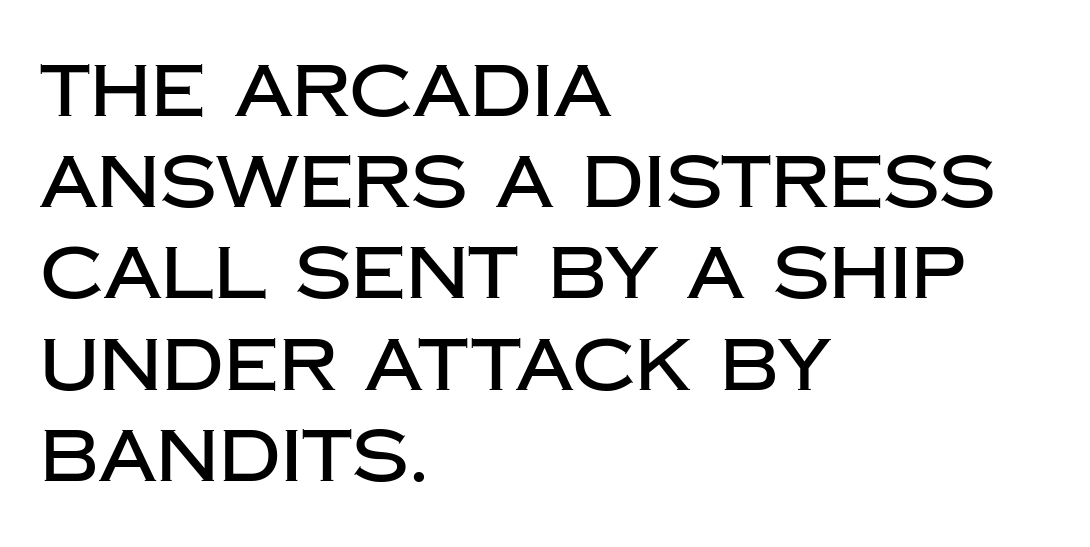
The image shows 73 px sans-serif type, upright; set left-aligned, normal line spacing (1.25x), normal letter spacing, not underlined; low stroke contrast and a large x-height.
